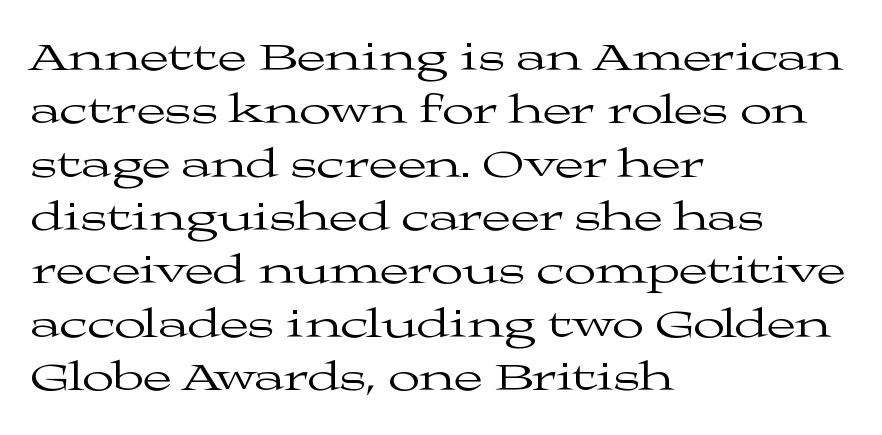
{"serif": "yes", "italic": "no", "bold": "no", "weight": "regular", "width": "wide", "stroke_contrast": "medium", "x_height": "medium", "monospaced": "no", "underline": "no", "align": "left", "line_spacing": "normal", "line_spacing_ratio": 1.27, "letter_spacing": "normal", "letter_spacing_em": 0.0, "glyph_px": 42}
